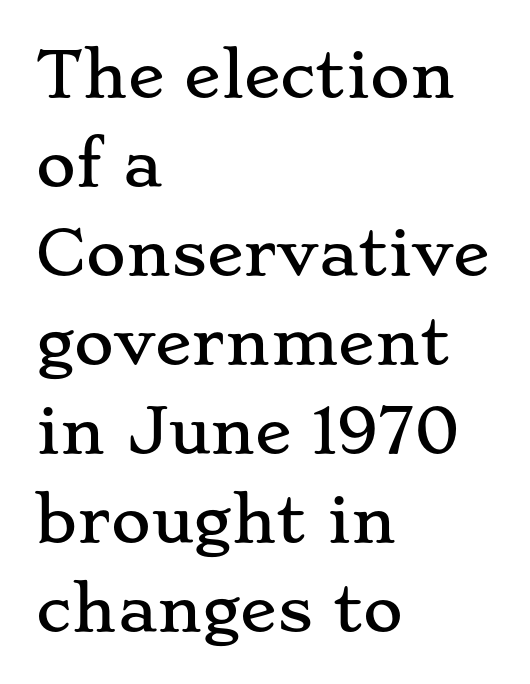
Q: Is the text italic (slanted)? A: No, it is upright.
Q: Is the typeface a serif or a sans-serif typeface? A: Serif.
Q: Is the text underlined? A: No.
Q: How is the paragraph aligned? A: Left-aligned.
Q: Is the spacing between letters normal or unusually wide? A: Normal.
Q: Is the spacing between lines tight, normal or loose? A: Normal.
Q: Width (condensed, normal, or wide)? A: Wide.
Q: Stroke contrast? A: Low.
Q: x-height? A: Small.
Q: Monospaced? A: No.
